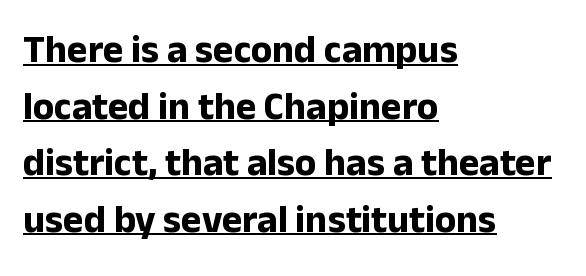
Caption: bold face, heavy strokes. The type sits square on the baseline with zero lean. Baseline-to-baseline distance is the conventional proportion of letter height. The sample's only ornament is a line tracing under the words.
